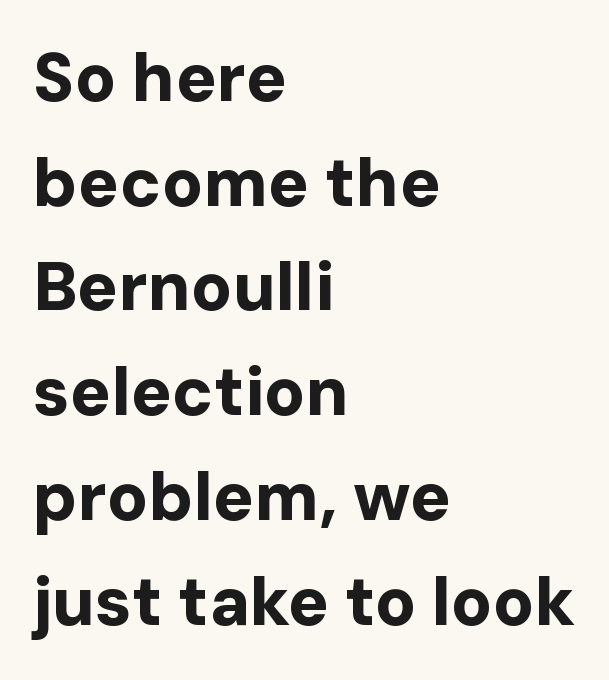
Each row of text sits above clean, open space. The type sits square on the baseline with zero lean. How would I describe the line gaps? Plain and ordinary. The letters advance in unequal steps, a hallmark of proportional type.
